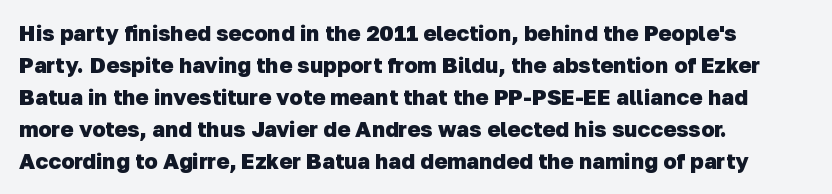
The image shows 22 px bold type; set left-aligned, normal line spacing (1.46x), normal letter spacing, not underlined.
